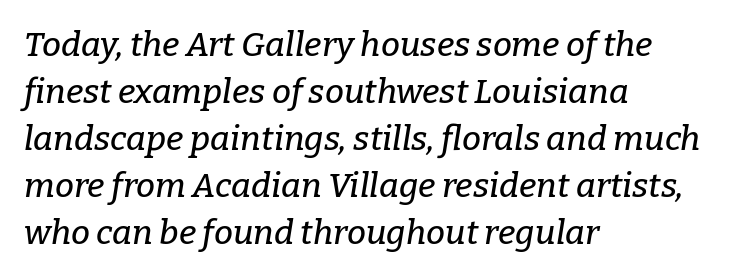
{"serif": "yes", "italic": "yes", "lean": "right", "slant_degrees": 9, "width": "normal", "stroke_contrast": "low", "x_height": "medium", "monospaced": "no", "underline": "no", "align": "left", "line_spacing": "normal", "line_spacing_ratio": 1.38, "letter_spacing": "normal", "letter_spacing_em": 0.0, "glyph_px": 34}
